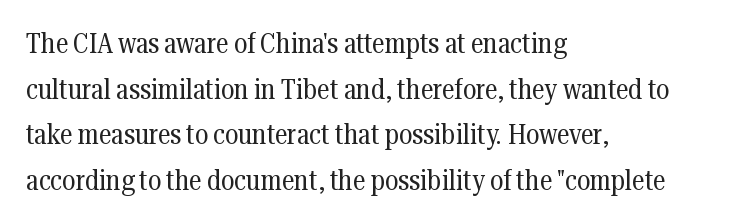
Q: Is the text bold? A: No.
Q: Is the text italic (slanted)? A: No, it is upright.
Q: Is the typeface a serif or a sans-serif typeface? A: Serif.
Q: Is the text underlined? A: No.
Q: How is the paragraph aligned? A: Left-aligned.
Q: Is the spacing between letters normal or unusually wide? A: Normal.
Q: Is the spacing between lines tight, normal or loose? A: Normal.
Q: Width (condensed, normal, or wide)? A: Condensed.
Q: Stroke contrast? A: Medium.
Q: x-height? A: Medium.
Q: Monospaced? A: No.
